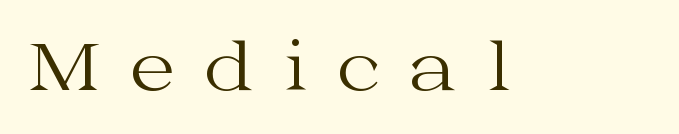
The image shows 66 px regular-weight, wide serif type, upright; set unusually wide letter spacing (+0.44 em), not underlined; medium stroke contrast and a medium x-height.
